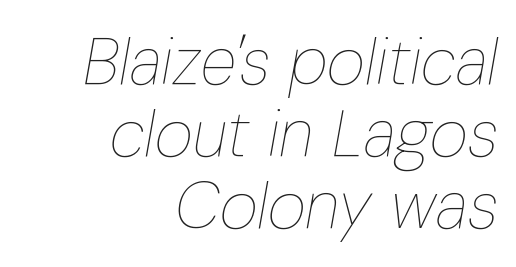
Q: Is the text bold? A: No.
Q: Is the text italic (slanted)? A: Yes, it leans right by about 10 degrees.
Q: Is the text underlined? A: No.
Q: How is the paragraph aligned? A: Right-aligned.
Q: Is the spacing between letters normal or unusually wide? A: Normal.
Q: Is the spacing between lines tight, normal or loose? A: Tight.
Q: Width (condensed, normal, or wide)? A: Condensed.
Q: Stroke contrast? A: Low.
Q: x-height? A: Medium.
Q: Monospaced? A: No.
